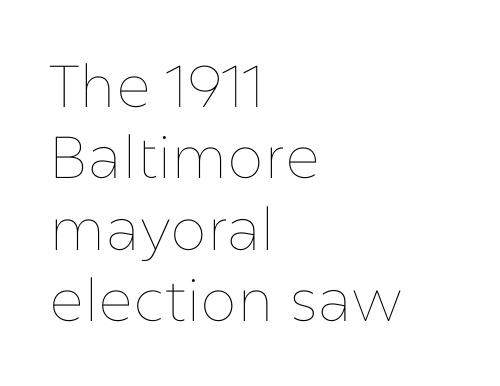
Q: Is the text bold? A: No.
Q: Is the text italic (slanted)? A: No, it is upright.
Q: Is the text underlined? A: No.
Q: How is the paragraph aligned? A: Left-aligned.
Q: Is the spacing between letters normal or unusually wide? A: Normal.
Q: Width (condensed, normal, or wide)? A: Normal.
Q: Stroke contrast? A: Low.
Q: x-height? A: Medium.
Q: Monospaced? A: No.
